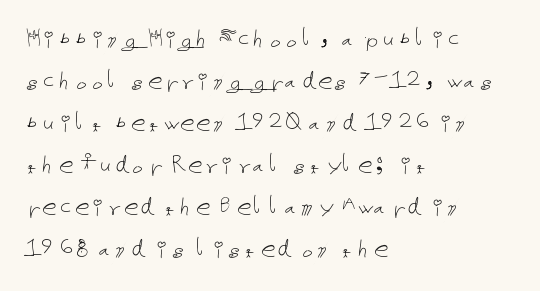
Letter spacing: default. Where is the straight margin? On the left. The specimen reads as upright at a glance. Summary of weight: not heavy and not bold. Each new line begins a customary step beneath the previous one. The zone under the glyphs is completely vacant.
